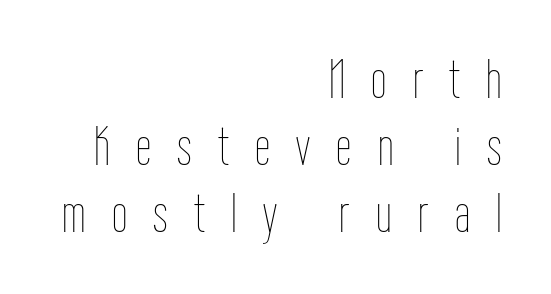
The image shows 55 px thin, condensed type, upright; set right-aligned, line spacing 1.22x, unusually wide letter spacing (+0.48 em), not underlined; low stroke contrast and a medium x-height.
